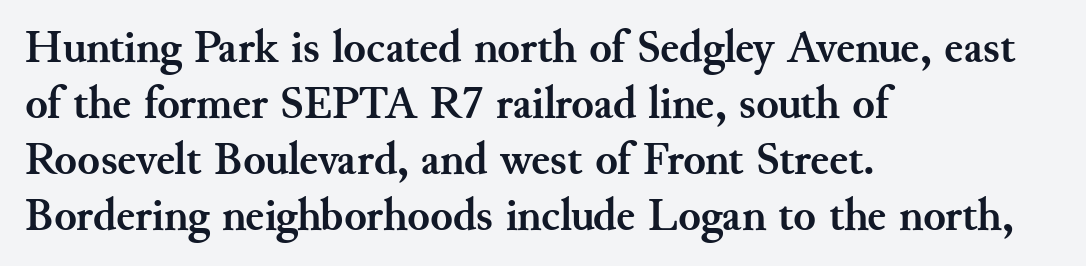
{"serif": "yes", "italic": "no", "bold": "yes", "weight": "semibold", "width": "normal", "stroke_contrast": "medium", "x_height": "small", "monospaced": "no", "underline": "no", "align": "left", "line_spacing_ratio": 1.22, "letter_spacing": "normal", "letter_spacing_em": 0.0, "glyph_px": 46}
